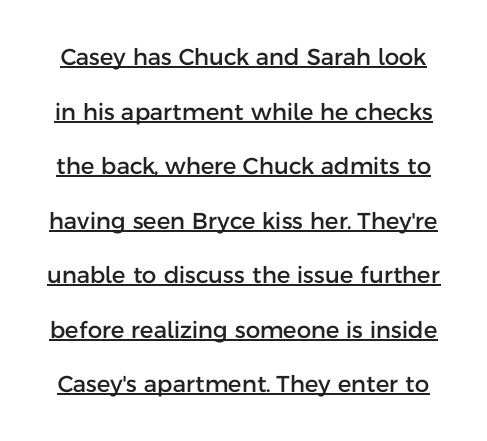
{"italic": "no", "underline": "yes", "line_spacing": "loose", "line_spacing_ratio": 2.37, "letter_spacing": "normal", "letter_spacing_em": 0.0, "glyph_px": 23}
